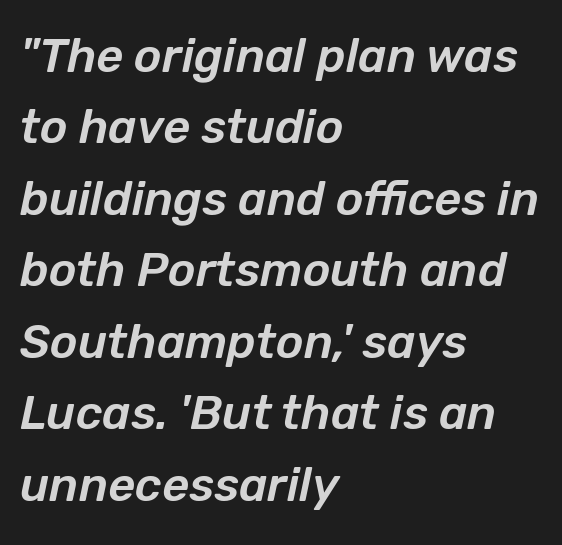
{"italic": "yes", "lean": "right", "slant_degrees": 12, "width": "normal", "stroke_contrast": "low", "x_height": "medium", "monospaced": "no", "underline": "no", "align": "left", "line_spacing": "normal", "line_spacing_ratio": 1.52, "letter_spacing": "normal", "letter_spacing_em": 0.0, "glyph_px": 47}
